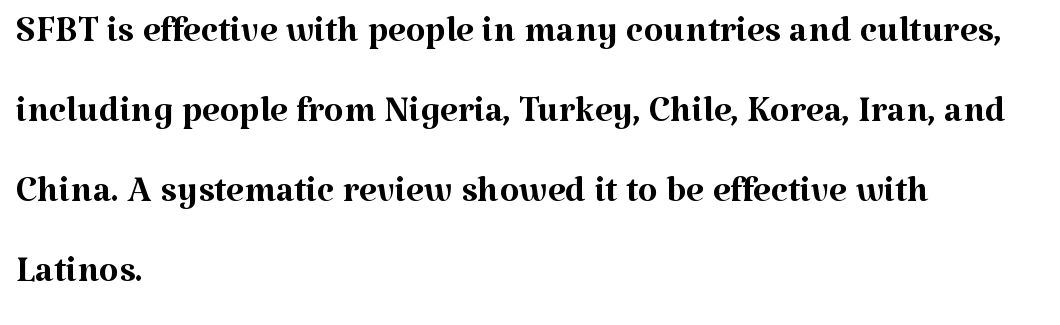
The baseline area is clear. Students, note that the glyphs here touch the page at normal intervals. Is this a fixed-width face? No — the glyphs have proportional, varying widths. Upright lettering throughout. Caption: multi-line text, flush left, ragged right. This reads as an unemphasized weight, regular at the heaviest.
